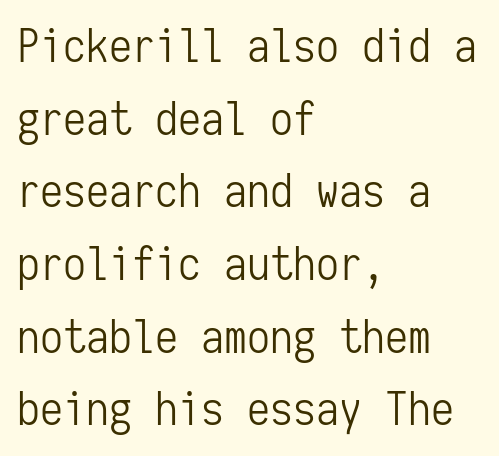
The image shows 46 px light, condensed sans-serif type, upright, monospaced; set left-aligned, normal line spacing (1.58x), normal letter spacing, not underlined; low stroke contrast and a medium x-height.
